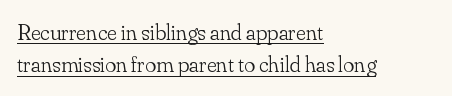
{"italic": "no", "bold": "no", "underline": "yes", "align": "left", "line_spacing": "normal", "line_spacing_ratio": 1.41, "letter_spacing": "normal", "letter_spacing_em": 0.0, "glyph_px": 23}
